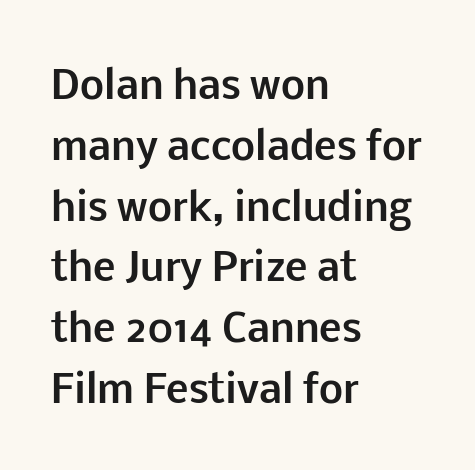
The image shows 38 px bold sans-serif type, upright; set left-aligned, normal line spacing (1.6x), normal letter spacing, not underlined; low stroke contrast and a medium x-height.
